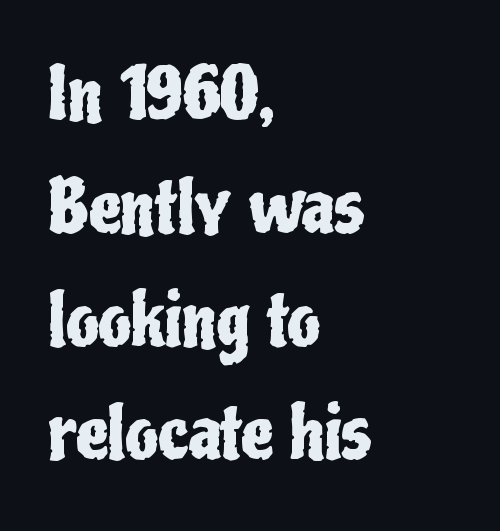
{"serif": "no", "italic": "no", "width": "condensed", "stroke_contrast": "low", "x_height": "medium", "monospaced": "no", "underline": "no", "align": "left", "line_spacing": "normal", "line_spacing_ratio": 1.57, "letter_spacing": "normal", "letter_spacing_em": 0.0, "glyph_px": 72}
